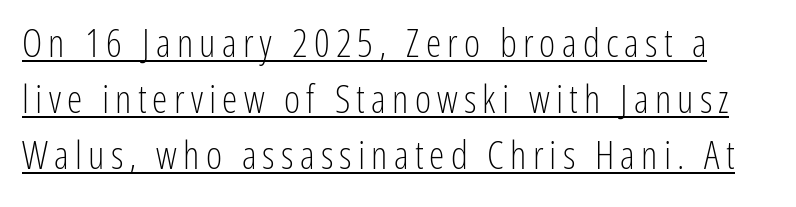
Q: Is the text bold? A: No.
Q: Is the text italic (slanted)? A: No, it is upright.
Q: Is the typeface a serif or a sans-serif typeface? A: Sans-serif.
Q: Is the text underlined? A: Yes.
Q: Is the spacing between lines tight, normal or loose? A: Normal.
Q: Width (condensed, normal, or wide)? A: Condensed.
Q: Stroke contrast? A: Low.
Q: x-height? A: Medium.
Q: Monospaced? A: No.
